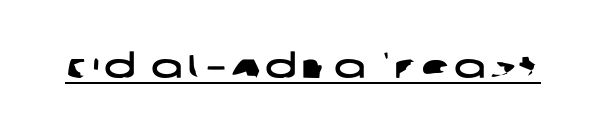
{"serif": "no", "width": "wide", "stroke_contrast": "low", "x_height": "large", "monospaced": "no", "underline": "yes", "glyph_px": 33}
